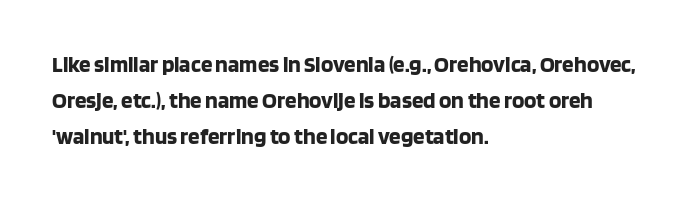
{"italic": "no", "bold": "yes", "underline": "no", "align": "left", "line_spacing": "normal", "line_spacing_ratio": 1.57, "letter_spacing": "normal", "letter_spacing_em": 0.0, "glyph_px": 23}
